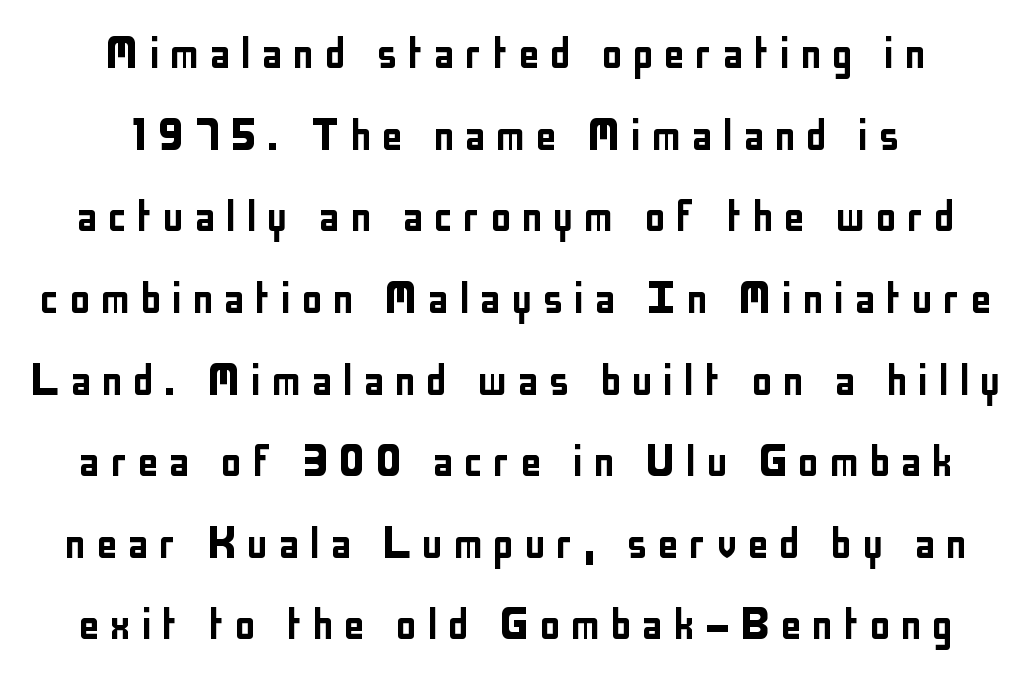
This sample uses a sans-serif face. The words here are not underlined. Caption: expanded tracking, letters set apart. A roman cut, with each character standing at attention.
